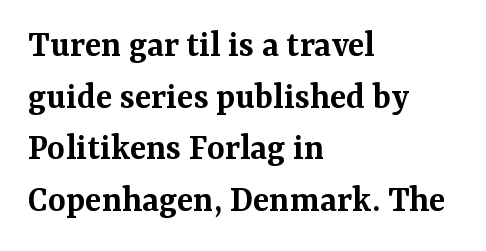
{"serif": "yes", "italic": "no", "bold": "semi", "weight": "semibold", "width": "normal", "stroke_contrast": "medium", "x_height": "medium", "monospaced": "no", "underline": "no", "align": "left", "line_spacing": "normal", "line_spacing_ratio": 1.36, "letter_spacing": "normal", "letter_spacing_em": 0.0, "glyph_px": 38}
